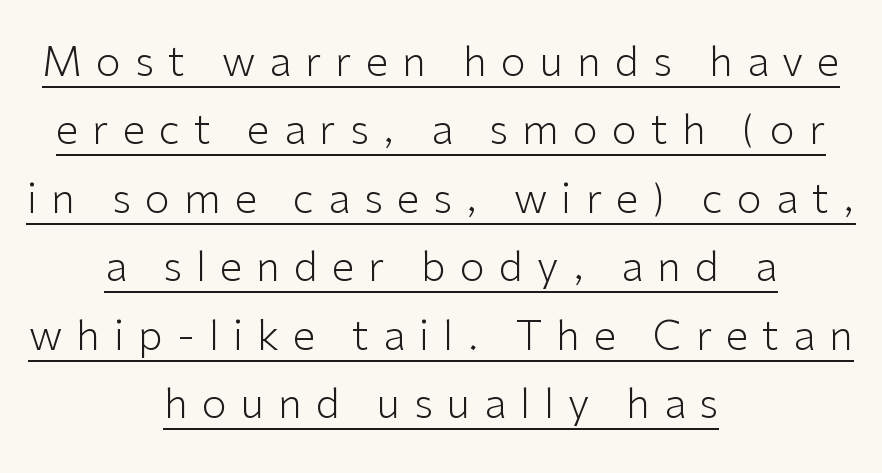
Q: Is the text bold? A: No.
Q: Is the text italic (slanted)? A: No, it is upright.
Q: Is the typeface a serif or a sans-serif typeface? A: Sans-serif.
Q: Is the text underlined? A: Yes.
Q: How is the paragraph aligned? A: Centered.
Q: Is the spacing between letters normal or unusually wide? A: Unusually wide.
Q: Is the spacing between lines tight, normal or loose? A: Normal.
Q: Width (condensed, normal, or wide)? A: Normal.
Q: Stroke contrast? A: Low.
Q: x-height? A: Medium.
Q: Monospaced? A: No.
